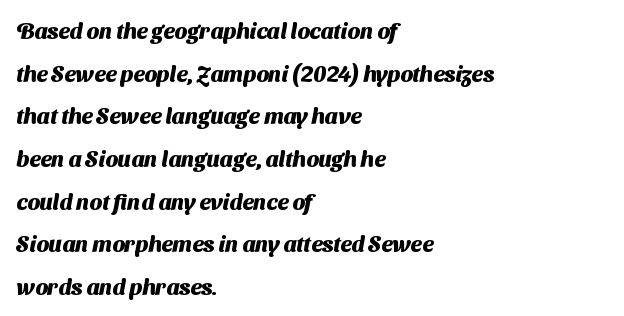
Q: Is the text bold? A: Yes.
Q: Is the text underlined? A: No.
Q: How is the paragraph aligned? A: Left-aligned.
Q: Is the spacing between letters normal or unusually wide? A: Normal.
Q: Is the spacing between lines tight, normal or loose? A: Loose.
